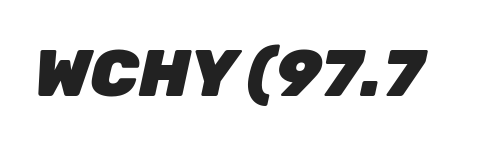
Q: Is the text bold? A: Yes.
Q: Is the text italic (slanted)? A: Yes, it leans right by about 12 degrees.
Q: Is the text underlined? A: No.
Q: Is the spacing between letters normal or unusually wide? A: Normal.
Q: Width (condensed, normal, or wide)? A: Normal.
Q: Stroke contrast? A: Low.
Q: x-height? A: Medium.
Q: Monospaced? A: No.
